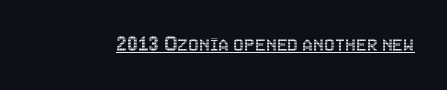
The image shows 24 px text type, upright; set normal letter spacing, underlined.
